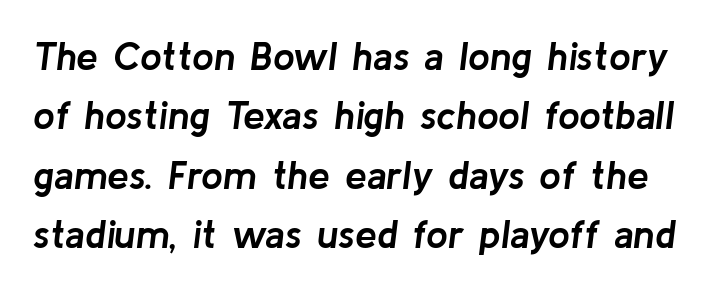
{"italic": "yes", "lean": "right", "slant_degrees": 8, "bold": "yes", "weight": "semibold", "width": "normal", "stroke_contrast": "low", "x_height": "medium", "monospaced": "no", "underline": "no", "line_spacing": "normal", "line_spacing_ratio": 1.52, "letter_spacing": "normal", "letter_spacing_em": 0.0, "glyph_px": 39}
